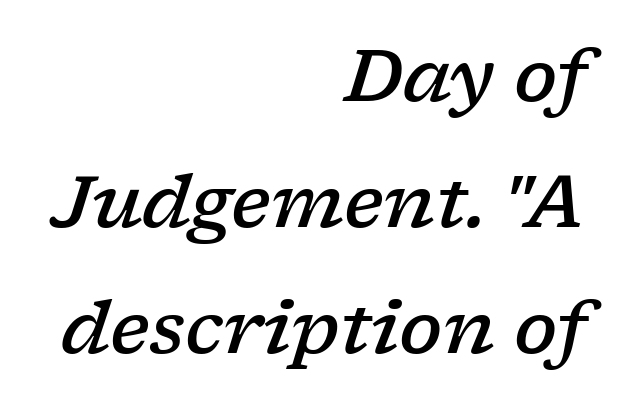
Q: Is the text bold? A: Semi-bold.
Q: Is the text italic (slanted)? A: Yes, it leans right by about 17 degrees.
Q: Is the typeface a serif or a sans-serif typeface? A: Serif.
Q: Is the text underlined? A: No.
Q: How is the paragraph aligned? A: Right-aligned.
Q: Is the spacing between letters normal or unusually wide? A: Normal.
Q: Width (condensed, normal, or wide)? A: Wide.
Q: Stroke contrast? A: Low.
Q: x-height? A: Medium.
Q: Monospaced? A: No.
